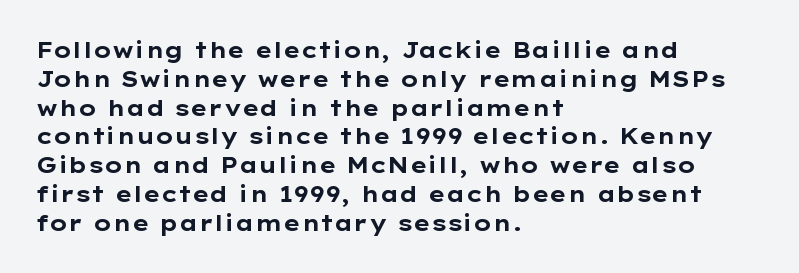
The image shows 22 px bold type, upright; set left-aligned, normal line spacing (1.31x), normal letter spacing, not underlined.
